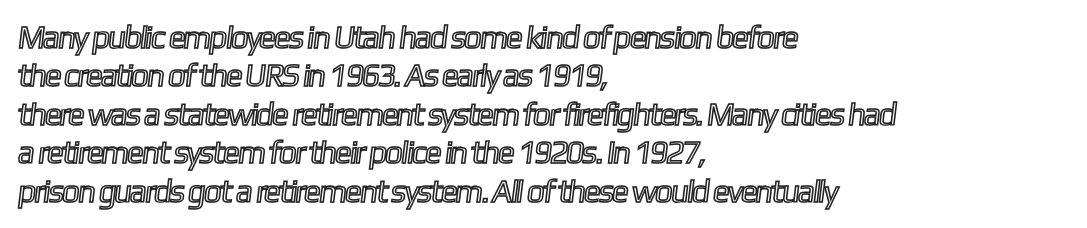
The image shows 32 px condensed type; set left-aligned, line spacing 1.2x, normal letter spacing, not underlined; a medium x-height.
